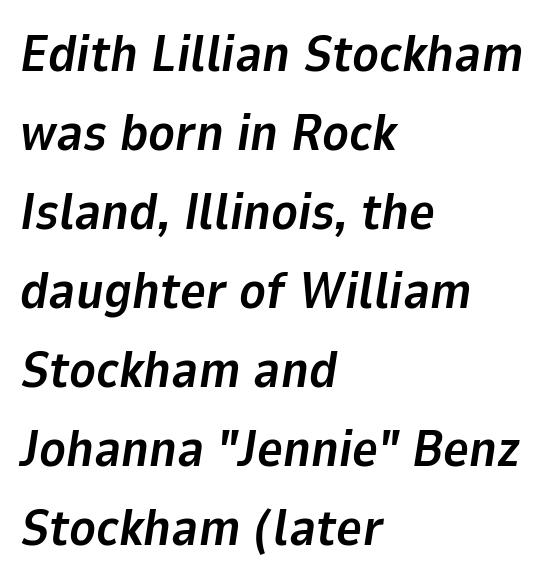
Pretty heavy lettering here — definitely bold. Standard letterfit; no display-style spreading of the glyphs. Each line starts at the same left margin while the right side varies. Each row of text sits above clean, open space. Does the leading feel generous? No, just average.
